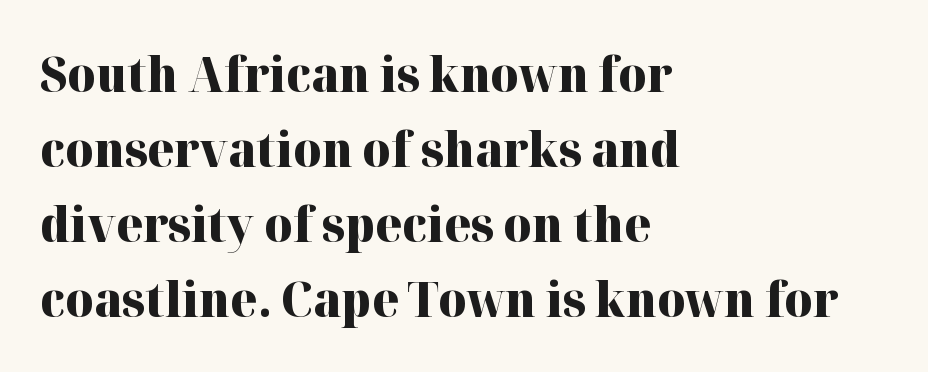
The image shows 48 px heavy serif type, upright; set left-aligned, normal line spacing (1.56x), normal letter spacing, not underlined; high stroke contrast and a medium x-height.
